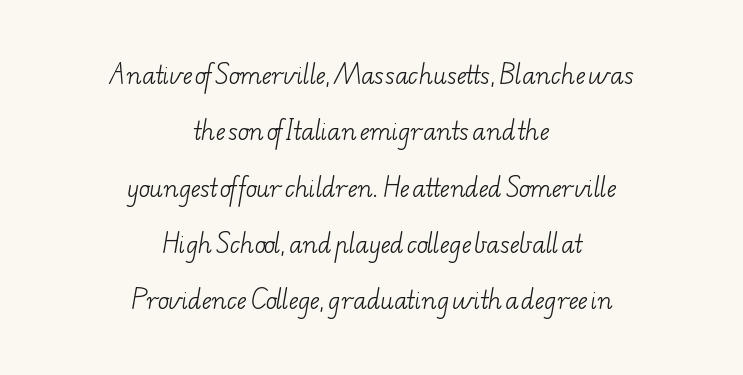
The image shows 23 px text type; set centered, loose line spacing (2.45x), normal letter spacing, not underlined.
